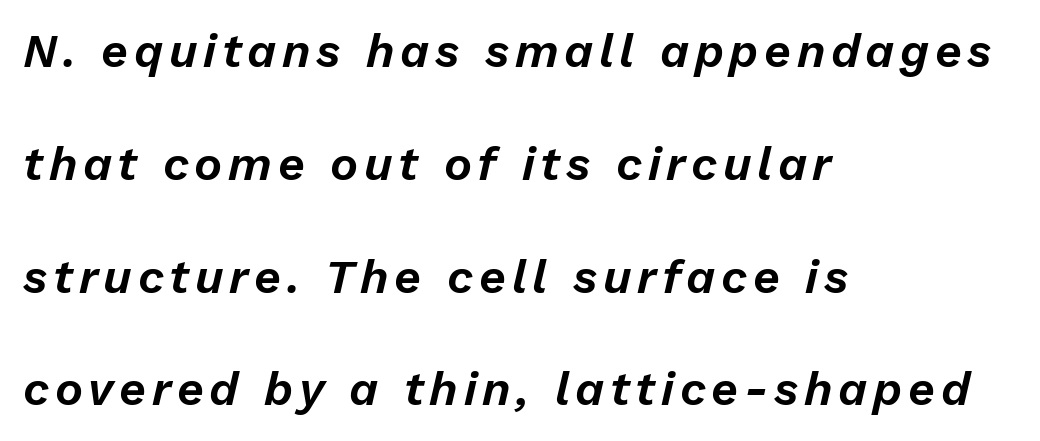
Q: Is the text italic (slanted)? A: Yes, it leans right by about 13 degrees.
Q: Is the text underlined? A: No.
Q: How is the paragraph aligned? A: Left-aligned.
Q: Is the spacing between lines tight, normal or loose? A: Loose.
Q: Width (condensed, normal, or wide)? A: Normal.
Q: Stroke contrast? A: Low.
Q: x-height? A: Medium.
Q: Monospaced? A: No.
